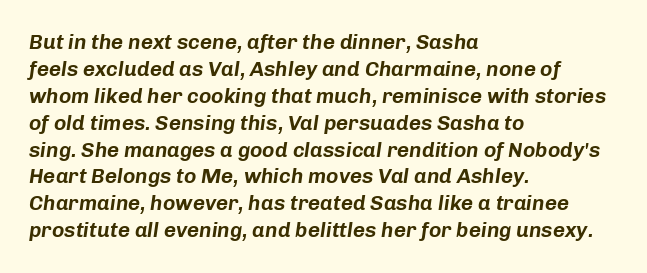
{"italic": "yes", "lean": "right", "slant_degrees": 8, "underline": "no", "align": "left", "line_spacing": "normal", "line_spacing_ratio": 1.28, "letter_spacing": "normal", "letter_spacing_em": 0.0, "glyph_px": 21}
